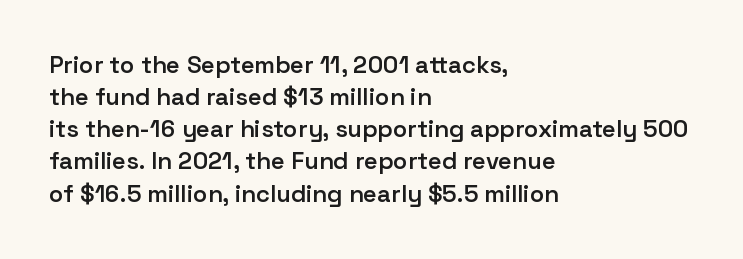
The string is rendered with underlining switched off. Stroke thickness is moderately raised; the sample reads as semibold. Tracking here is standard; glyphs follow each other at the usual distance. The block of text has a typical density, with ordinary space between rows.
